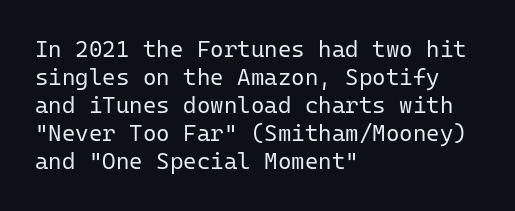
{"italic": "no", "bold": "no", "underline": "no", "align": "left", "line_spacing_ratio": 1.22, "letter_spacing": "normal", "letter_spacing_em": 0.0, "glyph_px": 23}
